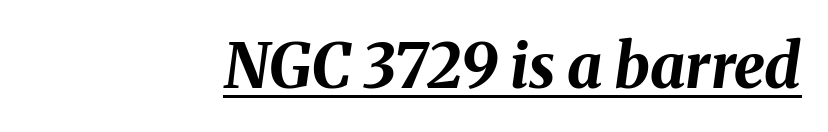
The setting favours the right margin, as signatures and pull-quotes sometimes do. Observe the lean: these are italic letterforms. The line texture is even and compact thanks to regular tracking. Each line of the rendering has a horizontal stroke beneath the glyphs.
